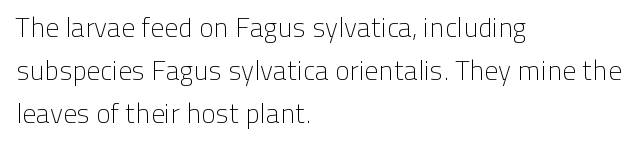
{"italic": "no", "bold": "no", "underline": "no", "align": "left", "line_spacing": "normal", "line_spacing_ratio": 1.59, "letter_spacing": "normal", "letter_spacing_em": 0.0, "glyph_px": 27}
